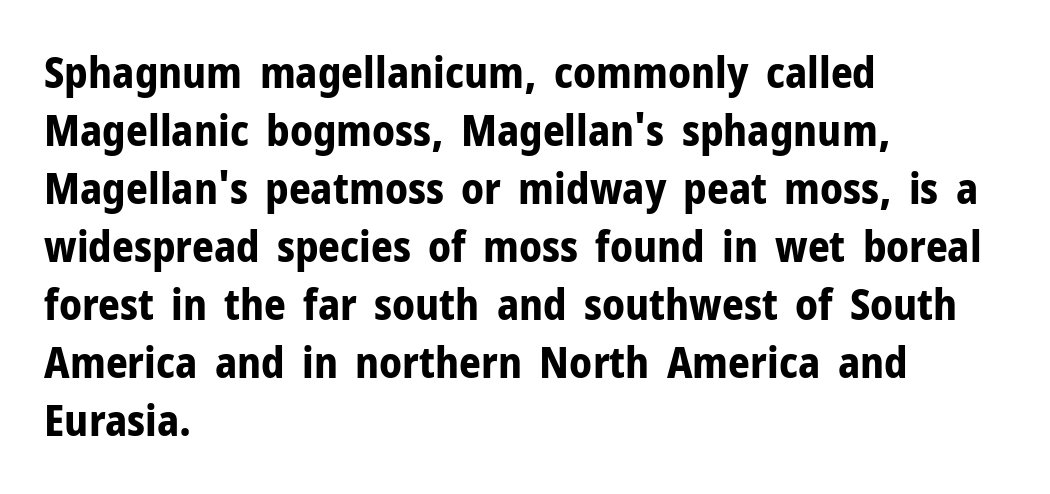
The face used here is proportionally spaced, like ordinary book or web type. Each line starts at the same left margin while the right side varies. Decoration check: the copy has no underline. Does the weight exceed regular? Yes, all the way to bold.
